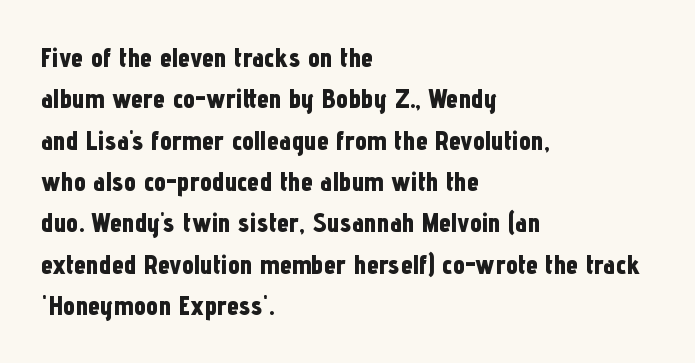
{"italic": "no", "bold": "yes", "underline": "no", "align": "left", "line_spacing": "normal", "line_spacing_ratio": 1.53, "letter_spacing": "normal", "letter_spacing_em": 0.0, "glyph_px": 27}
